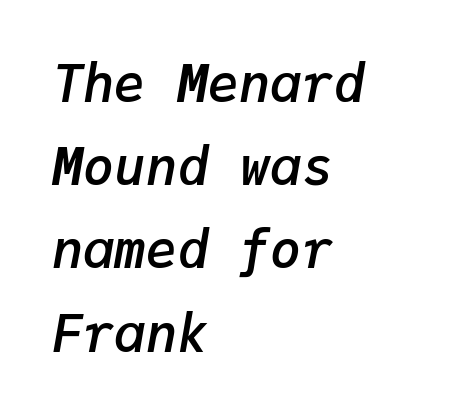
Q: Is the text bold? A: Semi-bold.
Q: Is the text italic (slanted)? A: Yes, it leans right by about 9 degrees.
Q: Is the text underlined? A: No.
Q: How is the paragraph aligned? A: Left-aligned.
Q: Is the spacing between letters normal or unusually wide? A: Normal.
Q: Is the spacing between lines tight, normal or loose? A: Normal.
Q: Width (condensed, normal, or wide)? A: Normal.
Q: Stroke contrast? A: Low.
Q: x-height? A: Medium.
Q: Monospaced? A: Yes.
